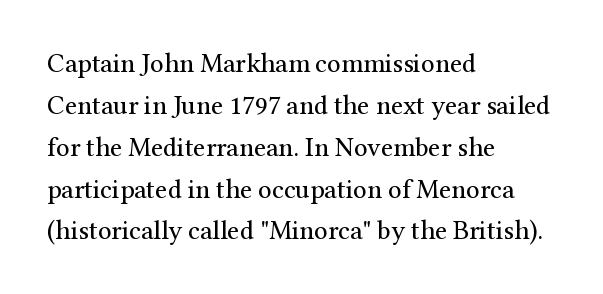
{"italic": "no", "bold": "no", "underline": "no", "align": "left", "line_spacing": "normal", "line_spacing_ratio": 1.55, "letter_spacing": "normal", "letter_spacing_em": 0.0, "glyph_px": 27}
